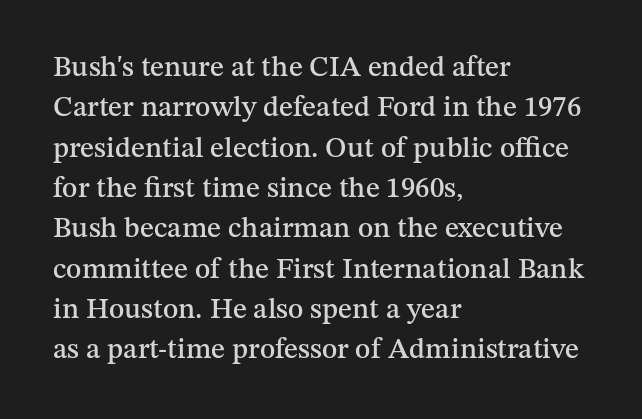
The image shows 29 px serif type, upright; set left-aligned, normal line spacing (1.39x), normal letter spacing, not underlined; medium stroke contrast and a medium x-height.
